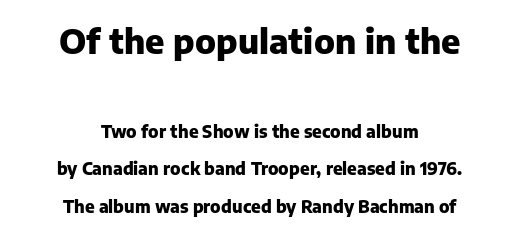
{"serif": "no", "italic": "no", "bold": "yes", "weight": "heavy", "width": "normal", "stroke_contrast": "low", "x_height": "medium", "monospaced": "no", "underline": "no", "align": "center", "line_spacing": "loose", "line_spacing_ratio": 2.2, "letter_spacing": "normal", "letter_spacing_em": 0.0, "larger_block": "first", "size_ratio": 2.0, "glyph_px": 34}
